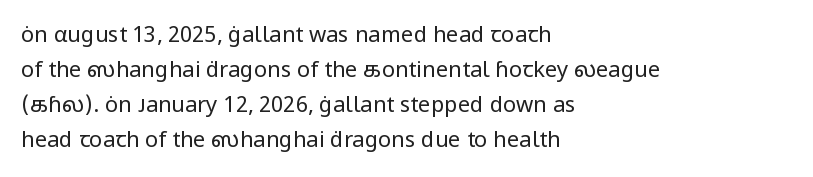
{"italic": "no", "bold": "no", "underline": "no", "align": "left", "line_spacing": "normal", "line_spacing_ratio": 1.59, "letter_spacing": "normal", "letter_spacing_em": 0.0, "glyph_px": 22}
